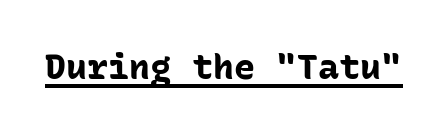
Q: Is the text bold? A: Yes.
Q: Is the text italic (slanted)? A: No, it is upright.
Q: Is the typeface a serif or a sans-serif typeface? A: Sans-serif.
Q: Is the text underlined? A: Yes.
Q: Is the spacing between letters normal or unusually wide? A: Normal.
Q: Width (condensed, normal, or wide)? A: Normal.
Q: Stroke contrast? A: Low.
Q: x-height? A: Medium.
Q: Monospaced? A: Yes.
